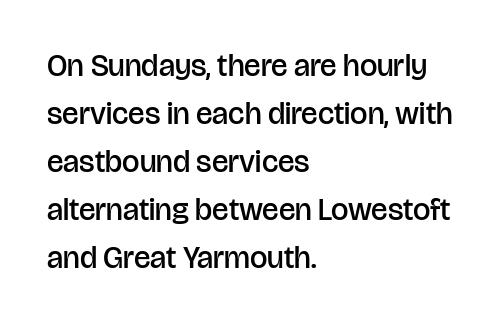
The image shows 31 px semibold sans-serif type, upright; set left-aligned, normal line spacing (1.55x), normal letter spacing, not underlined; low stroke contrast and a large x-height.
